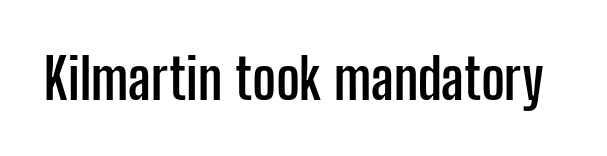
Q: Is the text bold? A: Yes.
Q: Is the text italic (slanted)? A: No, it is upright.
Q: Is the typeface a serif or a sans-serif typeface? A: Sans-serif.
Q: Is the text underlined? A: No.
Q: Is the spacing between letters normal or unusually wide? A: Normal.
Q: Width (condensed, normal, or wide)? A: Condensed.
Q: Stroke contrast? A: Low.
Q: x-height? A: Medium.
Q: Monospaced? A: No.
